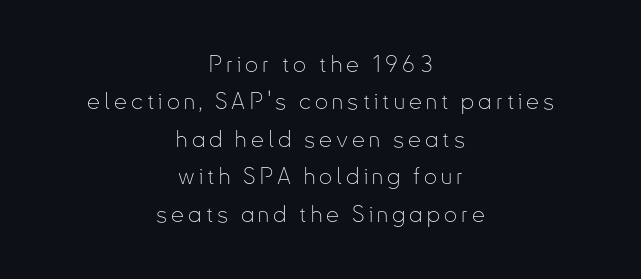
Q: Is the text bold? A: No.
Q: Is the text italic (slanted)? A: No, it is upright.
Q: Is the text underlined? A: No.
Q: How is the paragraph aligned? A: Centered.
Q: Is the spacing between lines tight, normal or loose? A: Normal.
